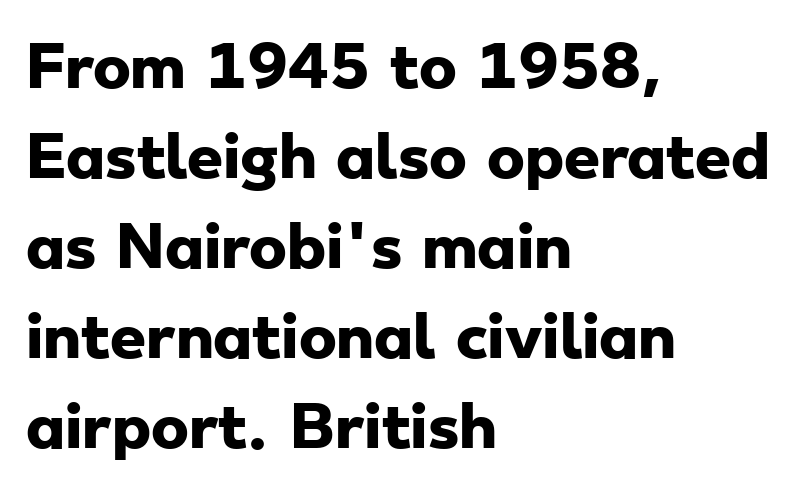
The image shows 57 px heavy, wide sans-serif type; set left-aligned, normal line spacing (1.58x), normal letter spacing, not underlined; low stroke contrast and a small x-height.
